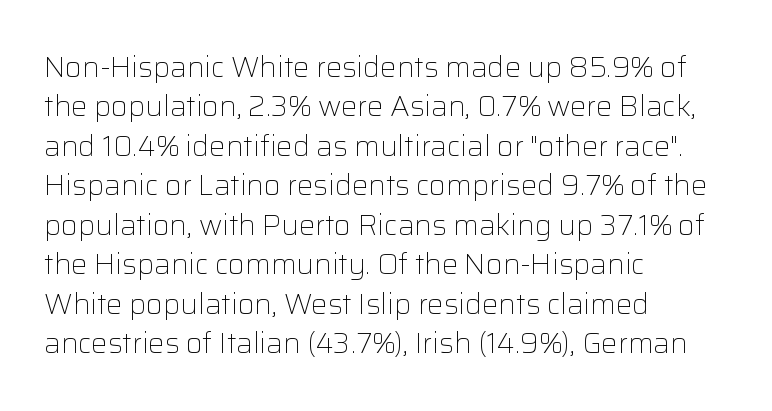
The string is rendered with underlining switched off. Summary of vertical rhythm: regular, with standard interline spacing. Typographically, this falls in the sans-serif category. Typeset ragged right — the left edge is the straight one.
